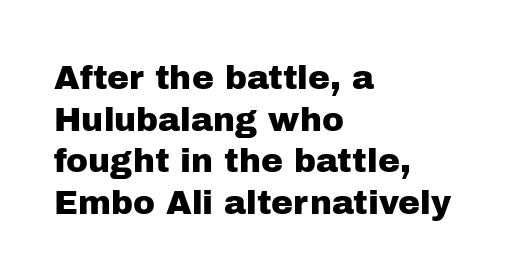
{"serif": "no", "italic": "no", "width": "normal", "stroke_contrast": "low", "x_height": "medium", "monospaced": "no", "underline": "no", "align": "left", "line_spacing": "normal", "line_spacing_ratio": 1.26, "letter_spacing": "normal", "letter_spacing_em": 0.0, "glyph_px": 33}
